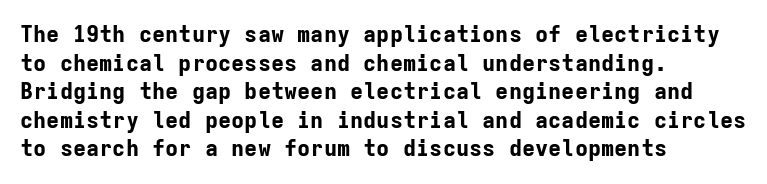
{"italic": "no", "bold": "yes", "underline": "no", "align": "left", "line_spacing": "normal", "line_spacing_ratio": 1.3, "letter_spacing": "normal", "letter_spacing_em": 0.0, "glyph_px": 22}
